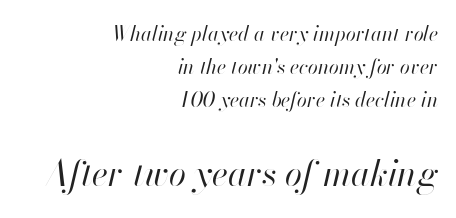
The image shows 35 px regular-weight type, italic (leaning right); set right-aligned, normal line spacing (1.66x), normal letter spacing, not underlined; the second (bottom) block is 1.75x larger; high stroke contrast and a small x-height.
